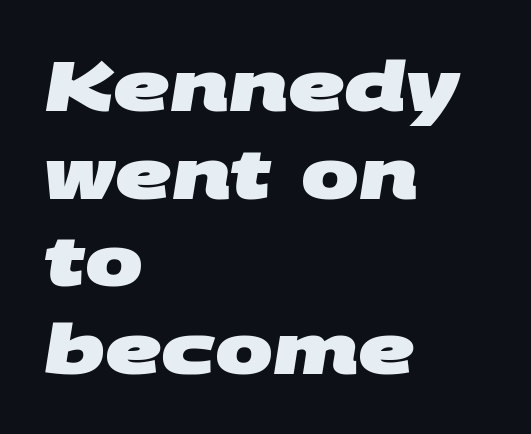
Nothing unusual about the tracking: characters are spaced as the font intends. One-word summary of the alignment: left. Descender tails drop into unmarked territory. Is the type bold? Yes — the strokes are clearly thick and heavy. The rendering uses natural spacing where letterforms have individual widths. The space between consecutive lines is moderate.
